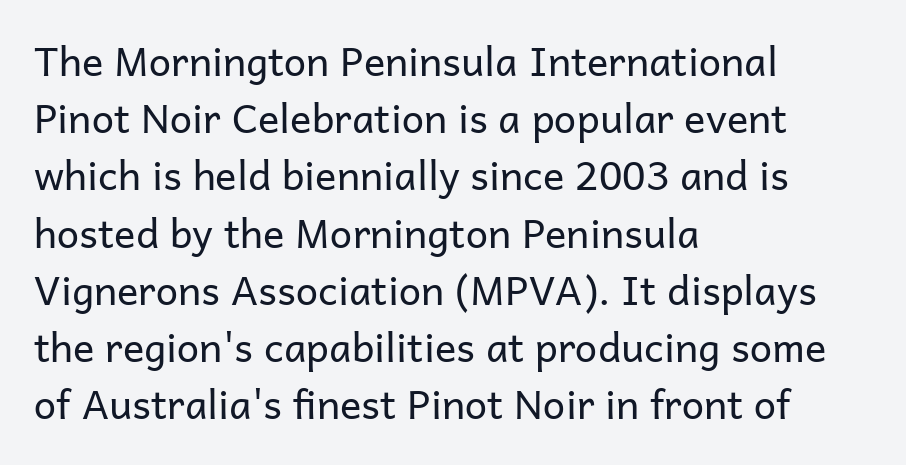
The foot of each line stays bare and open. What kind of face is this? One without serifs — a sans. Is there much room between lines? A standard amount, neither cramped nor airy. Character widths vary here, with narrow letters taking less room than wide ones. The typesetter chose a ragged-right arrangement here. Standard letterfit; no display-style spreading of the glyphs.
